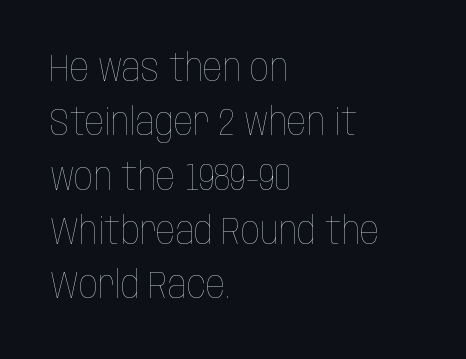
{"italic": "no", "bold": "no", "weight": "thin", "width": "condensed", "stroke_contrast": "low", "x_height": "large", "monospaced": "no", "underline": "no", "align": "left", "line_spacing": "normal", "line_spacing_ratio": 1.43, "letter_spacing": "normal", "letter_spacing_em": 0.0, "glyph_px": 38}
